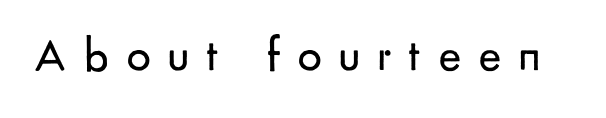
{"serif": "no", "italic": "no", "bold": "no", "weight": "regular", "width": "normal", "stroke_contrast": "low", "x_height": "small", "monospaced": "no", "underline": "no", "letter_spacing": "wide", "letter_spacing_em": 0.35, "glyph_px": 48}
